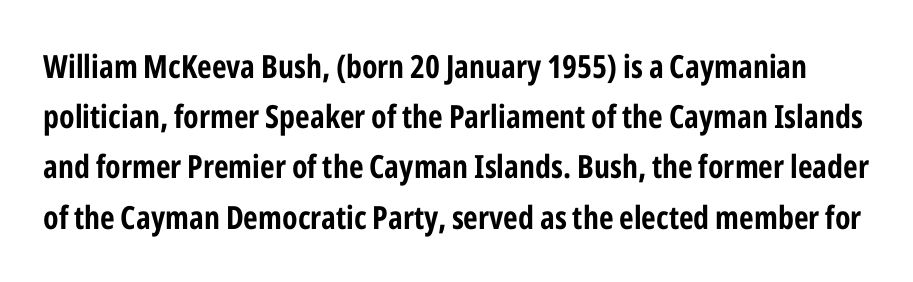
Q: Is the text bold? A: Yes.
Q: Is the text italic (slanted)? A: No, it is upright.
Q: Is the typeface a serif or a sans-serif typeface? A: Sans-serif.
Q: Is the text underlined? A: No.
Q: Is the spacing between letters normal or unusually wide? A: Normal.
Q: Is the spacing between lines tight, normal or loose? A: Normal.
Q: Width (condensed, normal, or wide)? A: Condensed.
Q: Stroke contrast? A: Low.
Q: x-height? A: Medium.
Q: Monospaced? A: No.
